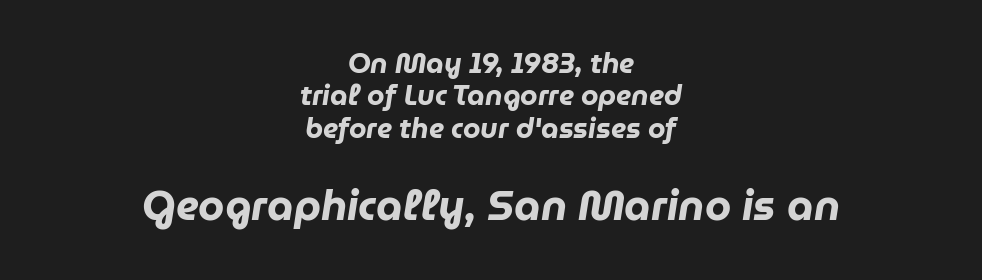
{"italic": "yes", "lean": "right", "slant_degrees": 9, "bold": "yes", "weight": "heavy", "width": "normal", "stroke_contrast": "low", "x_height": "medium", "monospaced": "no", "underline": "no", "align": "center", "line_spacing_ratio": 1.16, "letter_spacing": "normal", "letter_spacing_em": 0.0, "larger_block": "second", "size_ratio": 1.5, "glyph_px": 42}
